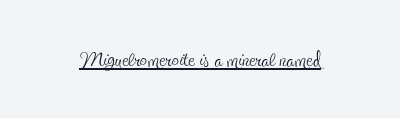
{"serif": "yes", "bold": "no", "weight": "thin", "width": "condensed", "x_height": "small", "monospaced": "no", "underline": "yes", "letter_spacing": "normal", "letter_spacing_em": 0.0, "glyph_px": 29}
